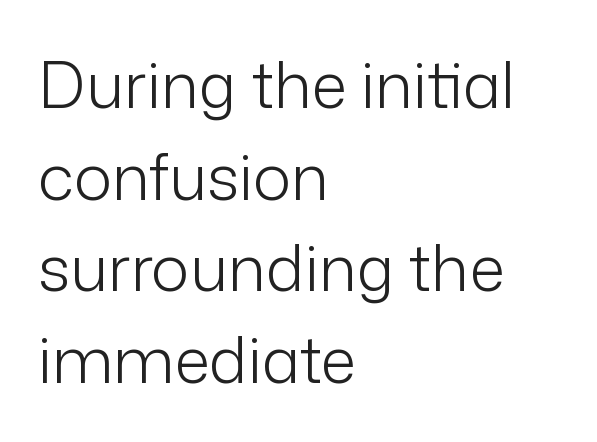
{"serif": "no", "italic": "no", "bold": "no", "weight": "light", "width": "normal", "stroke_contrast": "low", "x_height": "medium", "monospaced": "no", "underline": "no", "align": "left", "line_spacing": "normal", "line_spacing_ratio": 1.43, "letter_spacing": "normal", "letter_spacing_em": 0.0, "glyph_px": 64}
